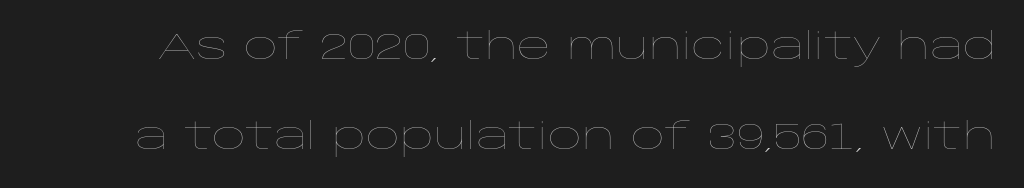
Q: Is the text bold? A: No.
Q: Is the text italic (slanted)? A: No, it is upright.
Q: Is the text underlined? A: No.
Q: Is the spacing between letters normal or unusually wide? A: Normal.
Q: Is the spacing between lines tight, normal or loose? A: Loose.
Q: Width (condensed, normal, or wide)? A: Wide.
Q: Stroke contrast? A: Low.
Q: x-height? A: Large.
Q: Monospaced? A: No.
